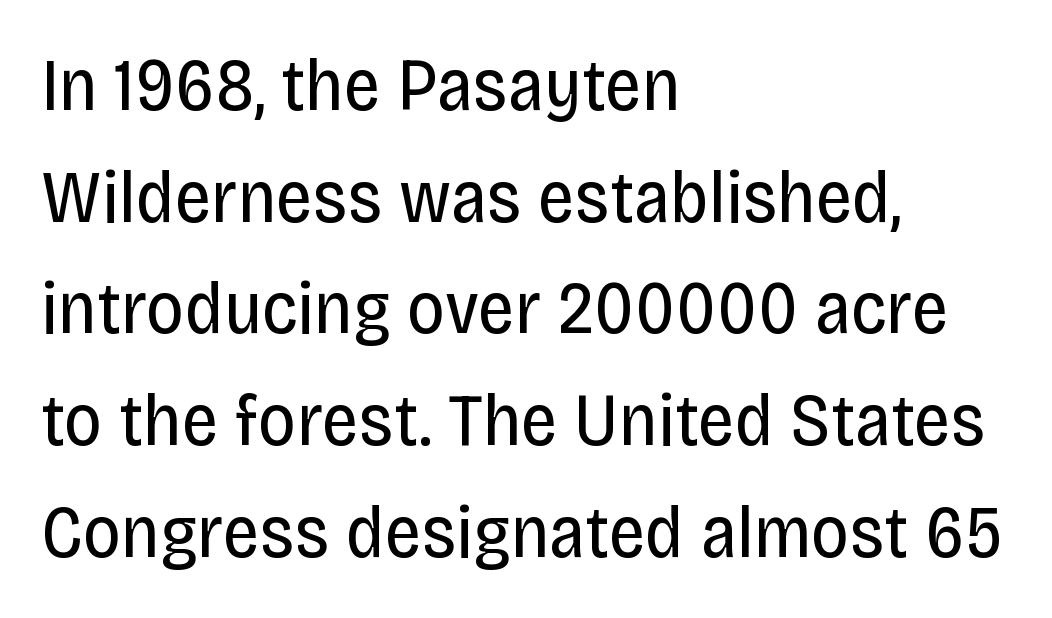
Q: Is the text bold? A: No.
Q: Is the text italic (slanted)? A: No, it is upright.
Q: Is the typeface a serif or a sans-serif typeface? A: Sans-serif.
Q: Is the text underlined? A: No.
Q: How is the paragraph aligned? A: Left-aligned.
Q: Is the spacing between letters normal or unusually wide? A: Normal.
Q: Is the spacing between lines tight, normal or loose? A: Normal.
Q: Width (condensed, normal, or wide)? A: Condensed.
Q: Stroke contrast? A: Low.
Q: x-height? A: Large.
Q: Monospaced? A: No.
